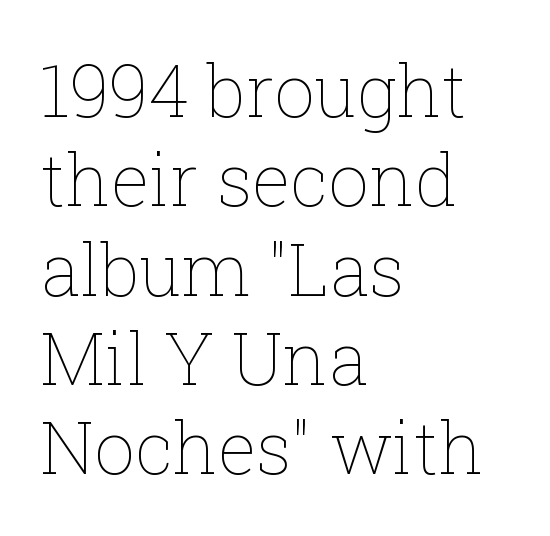
The image shows 72 px thin type, upright; set left-aligned, line spacing 1.24x, normal letter spacing, not underlined; low stroke contrast and a medium x-height.
